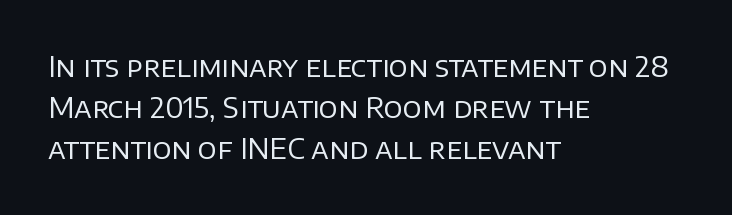
{"serif": "no", "italic": "no", "bold": "no", "weight": "regular", "width": "normal", "stroke_contrast": "low", "x_height": "large", "monospaced": "no", "underline": "no", "align": "left", "line_spacing": "normal", "line_spacing_ratio": 1.47, "letter_spacing": "normal", "letter_spacing_em": 0.0, "glyph_px": 28}
